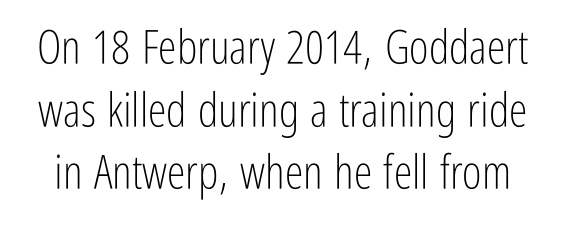
The image shows 47 px light, condensed sans-serif type, upright; set normal line spacing (1.33x), normal letter spacing, not underlined; low stroke contrast and a medium x-height.
